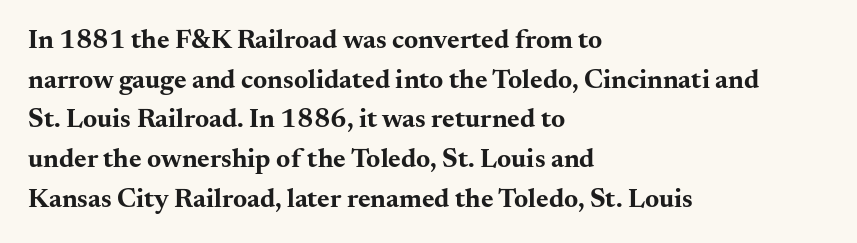
The glyphs are unaccompanied by any horizontal stroke below them. The characters look thick and weighty, a clear bold. Horizontally, the lines are justified to the leading edge only. Successive baselines arrive at the customary interval. Ordinary non-slanted type is in use.
